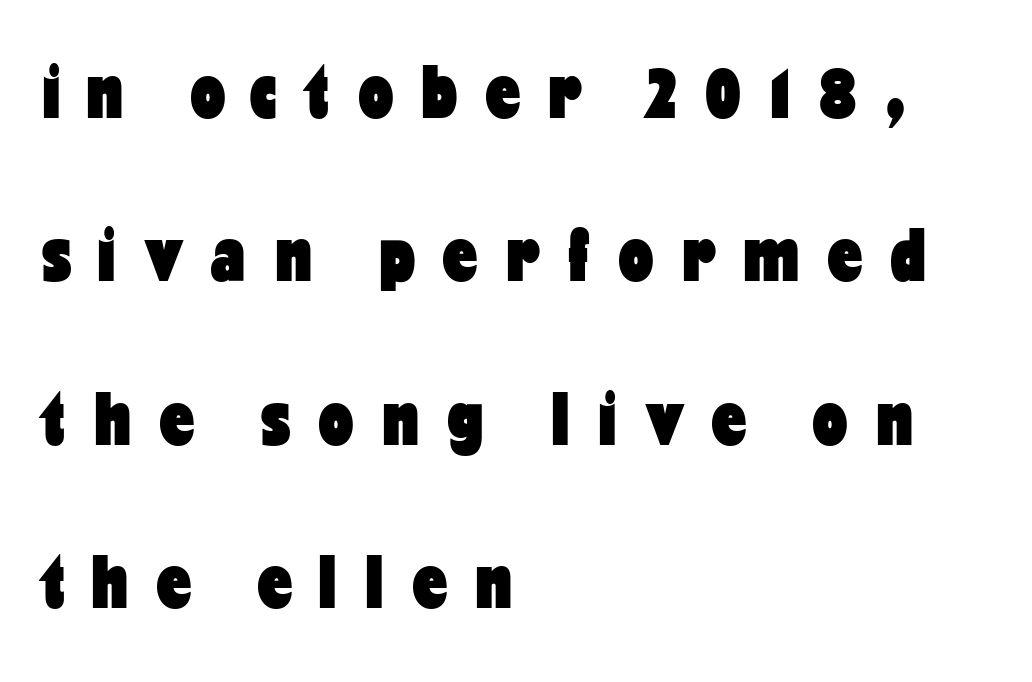
Q: Is the text bold? A: Yes.
Q: Is the text italic (slanted)? A: No, it is upright.
Q: Is the typeface a serif or a sans-serif typeface? A: Sans-serif.
Q: Is the text underlined? A: No.
Q: How is the paragraph aligned? A: Left-aligned.
Q: Is the spacing between letters normal or unusually wide? A: Unusually wide.
Q: Is the spacing between lines tight, normal or loose? A: Loose.
Q: Width (condensed, normal, or wide)? A: Condensed.
Q: Stroke contrast? A: Low.
Q: x-height? A: Medium.
Q: Monospaced? A: No.
